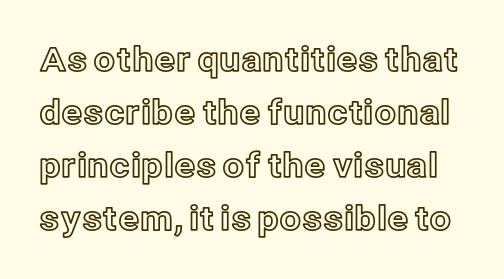
{"italic": "no", "width": "normal", "x_height": "medium", "monospaced": "no", "underline": "no", "line_spacing": "normal", "line_spacing_ratio": 1.56, "letter_spacing": "normal", "letter_spacing_em": 0.0, "glyph_px": 34}
